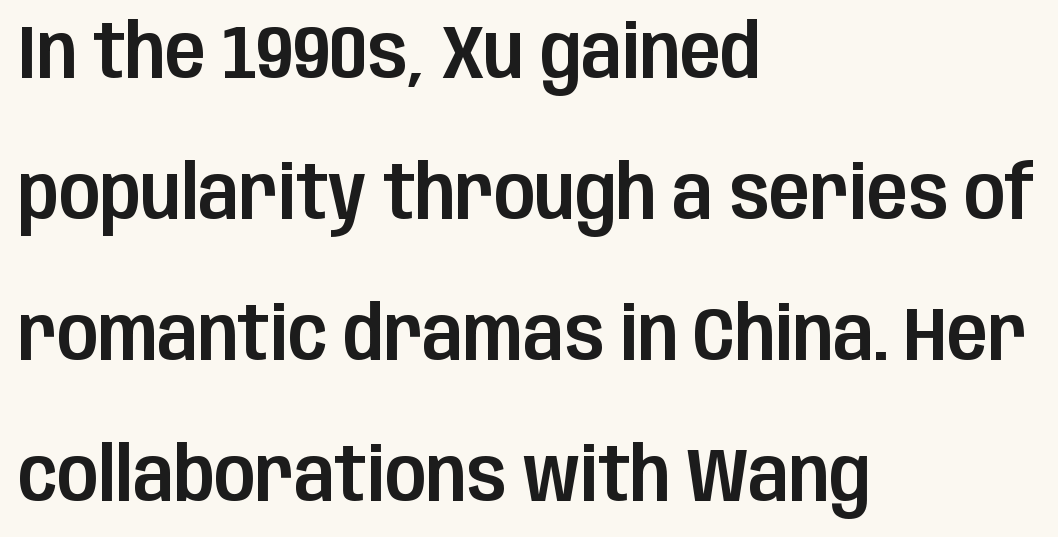
{"serif": "no", "italic": "no", "width": "condensed", "stroke_contrast": "low", "x_height": "large", "monospaced": "no", "underline": "no", "align": "left", "line_spacing_ratio": 1.88, "letter_spacing": "normal", "letter_spacing_em": 0.0, "glyph_px": 75}
